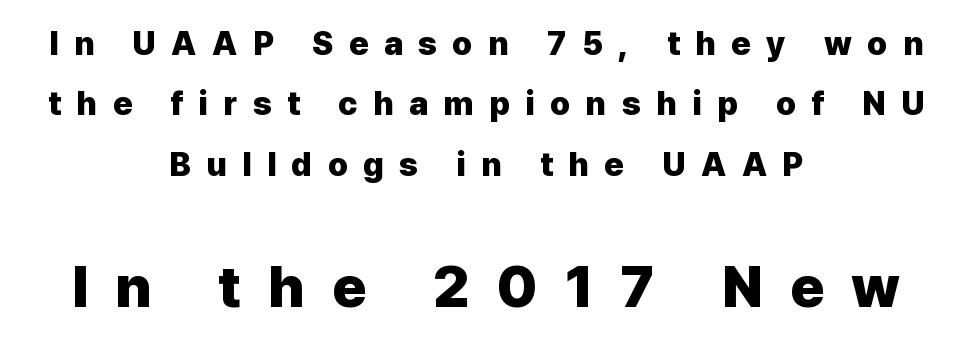
{"serif": "no", "italic": "no", "bold": "yes", "weight": "heavy", "width": "normal", "stroke_contrast": "low", "x_height": "medium", "monospaced": "no", "underline": "no", "align": "center", "line_spacing_ratio": 1.83, "letter_spacing": "wide", "letter_spacing_em": 0.47, "larger_block": "second", "size_ratio": 1.76, "glyph_px": 58}
